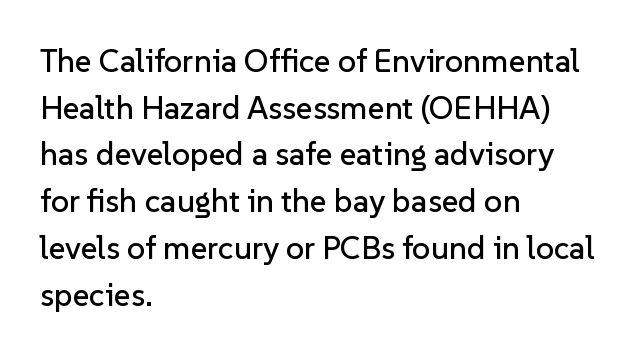
The image shows 32 px sans-serif type, upright; set left-aligned, normal line spacing (1.46x), normal letter spacing, not underlined; low stroke contrast and a medium x-height.
